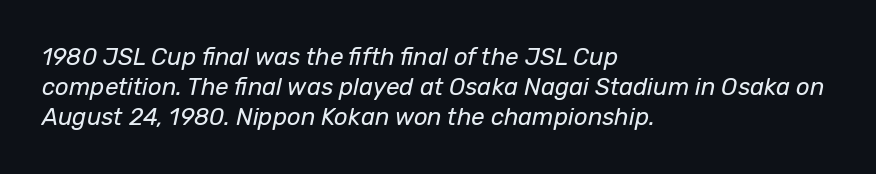
The space between consecutive lines is moderate. The typesetter chose a ragged-right arrangement here. Honestly, there is no underline to notice here at all. The glyphs look as if they've been sheared to an angle. Heaviness? Minimal to ordinary, like unemphasized prose. Between one letter and the next there's only the usual sliver of space.
